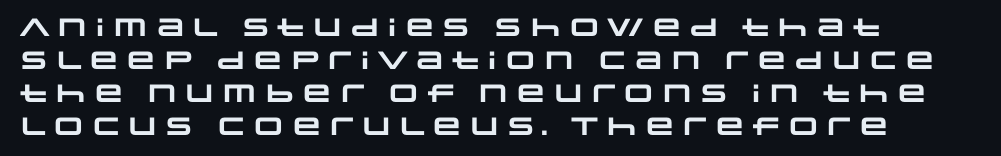
The words here are not underlined. The passage shown is emphatically bold. The line-height multiplier appears to be the usual default. The passage is arranged the way most books set body copy — flush left. No extra tracking has been applied to these lines.
